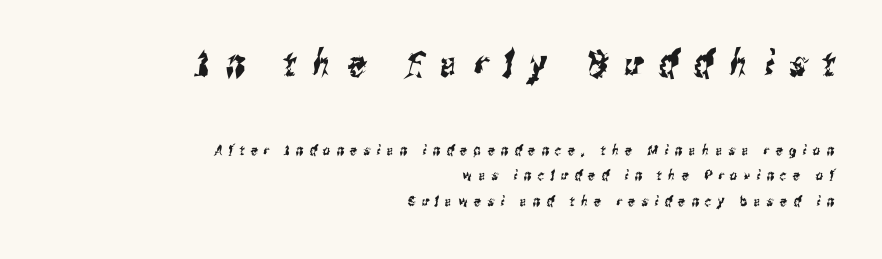
The image shows 36 px condensed sans-serif type; set right-aligned, line spacing 1.83x, unusually wide letter spacing (+0.45 em), not underlined; the first (top) block is 2.57x larger; medium stroke contrast and a medium x-height.
